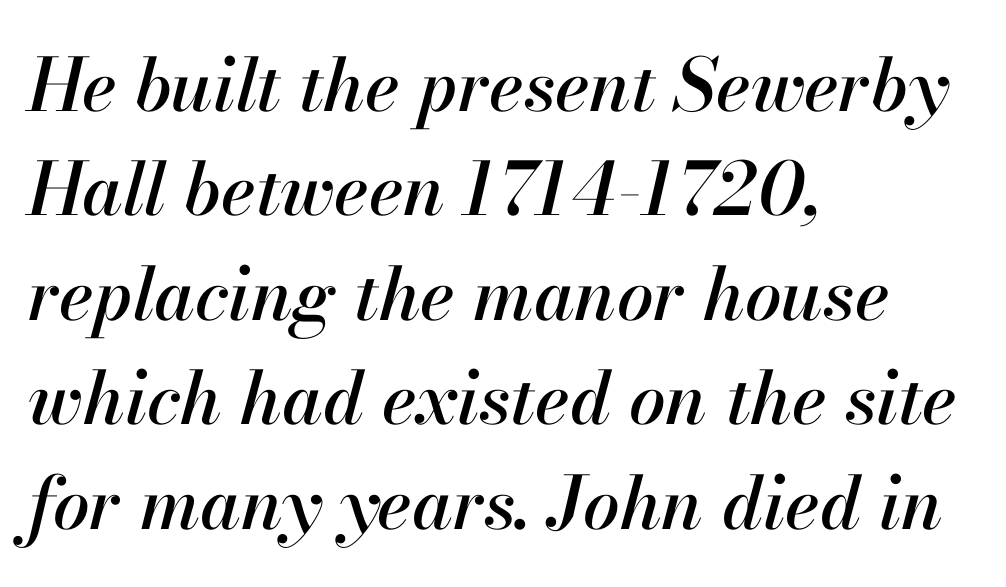
Q: Is the text italic (slanted)? A: Yes, it leans right by about 13 degrees.
Q: Is the text underlined? A: No.
Q: How is the paragraph aligned? A: Left-aligned.
Q: Is the spacing between letters normal or unusually wide? A: Normal.
Q: Is the spacing between lines tight, normal or loose? A: Normal.
Q: Width (condensed, normal, or wide)? A: Normal.
Q: Stroke contrast? A: High.
Q: x-height? A: Small.
Q: Monospaced? A: No.
